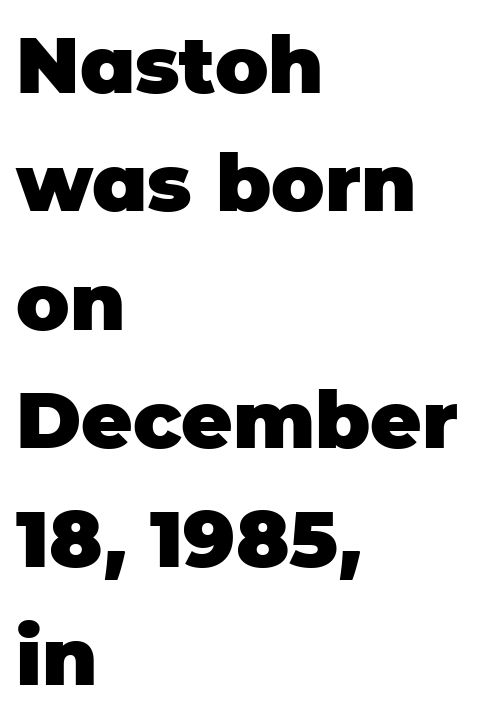
The vertical gap from one line to the next is medium. Does the lettering tilt? It doesn't — this is upright. The rendering uses a bold face; every stroke is thick and dark. In terms of letterform style, serifs are entirely absent.
